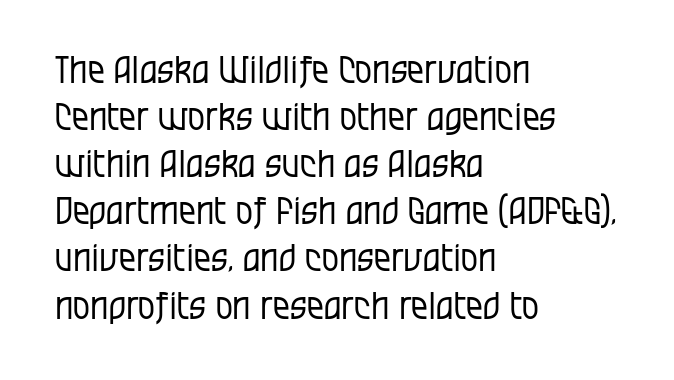
Q: Is the text bold? A: No.
Q: Is the text italic (slanted)? A: No, it is upright.
Q: Is the typeface a serif or a sans-serif typeface? A: Sans-serif.
Q: Is the text underlined? A: No.
Q: How is the paragraph aligned? A: Left-aligned.
Q: Is the spacing between letters normal or unusually wide? A: Normal.
Q: Width (condensed, normal, or wide)? A: Condensed.
Q: Stroke contrast? A: Low.
Q: x-height? A: Large.
Q: Monospaced? A: No.
